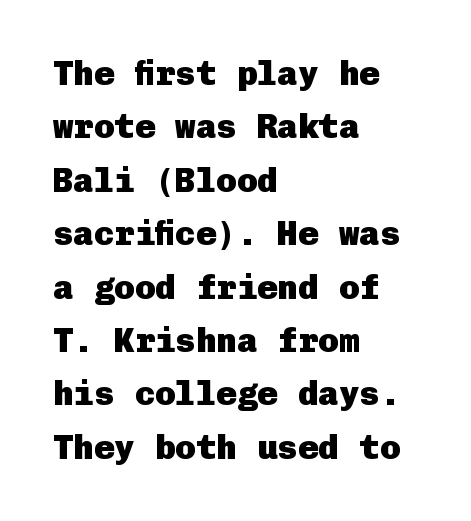
Heavy, bold letterforms. This sample uses a sans-serif face. No word sits above an underline. Does the lettering tilt? It doesn't — this is upright.
